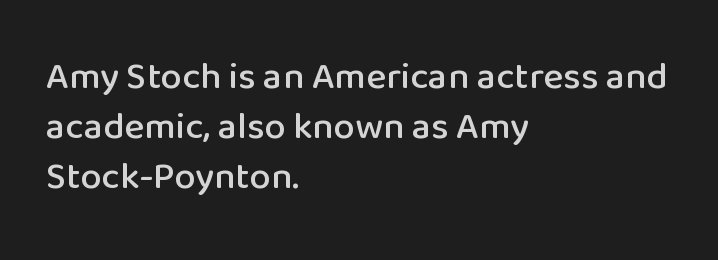
The image shows 38 px sans-serif type, upright; set left-aligned, normal line spacing (1.32x), normal letter spacing, not underlined; low stroke contrast and a medium x-height.
